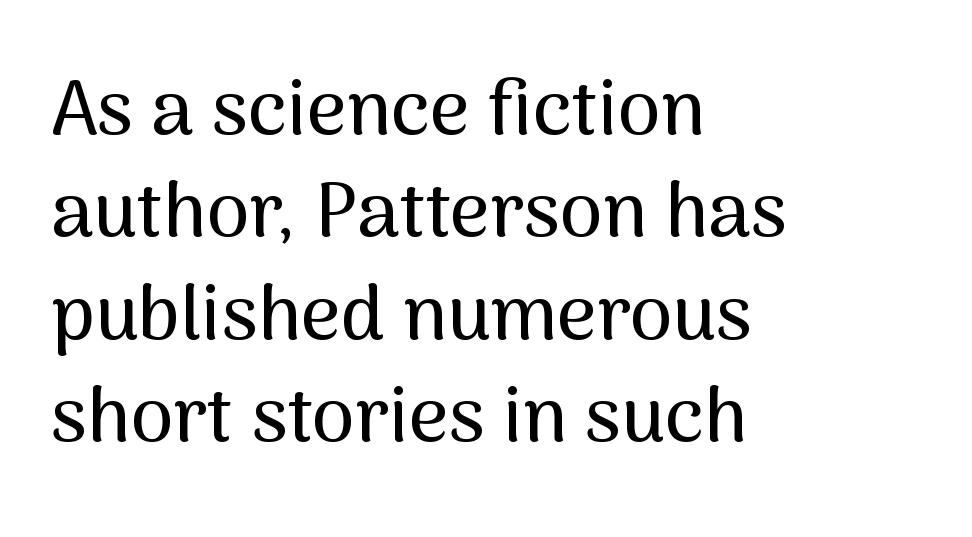
Q: Is the text italic (slanted)? A: No, it is upright.
Q: Is the typeface a serif or a sans-serif typeface? A: Sans-serif.
Q: Is the text underlined? A: No.
Q: How is the paragraph aligned? A: Left-aligned.
Q: Is the spacing between letters normal or unusually wide? A: Normal.
Q: Is the spacing between lines tight, normal or loose? A: Normal.
Q: Width (condensed, normal, or wide)? A: Normal.
Q: Stroke contrast? A: Medium.
Q: x-height? A: Medium.
Q: Monospaced? A: No.
